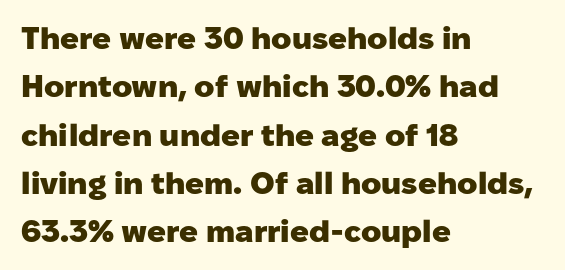
This rendering employs a face without finishing strokes, i.e., a sans-serif. Honestly, the letter spacing is just normal — you wouldn't notice it. Students, this is bold: see how much ink each stroke carries. You can tell it's not italic because the verticals are truly vertical. In CSS terms this would be text-align: left.
